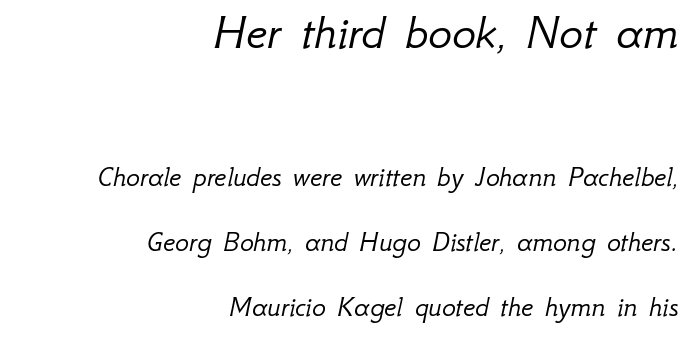
{"italic": "yes", "lean": "right", "slant_degrees": 12, "bold": "no", "weight": "light", "width": "normal", "stroke_contrast": "low", "x_height": "small", "monospaced": "no", "underline": "no", "align": "right", "line_spacing": "loose", "line_spacing_ratio": 2.23, "letter_spacing": "normal", "letter_spacing_em": 0.0, "larger_block": "first", "size_ratio": 1.72, "glyph_px": 50}
